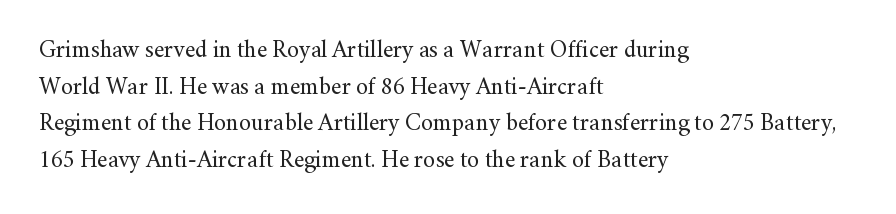
The image shows 24 px text type, upright; set left-aligned, normal line spacing (1.53x), normal letter spacing, not underlined.
